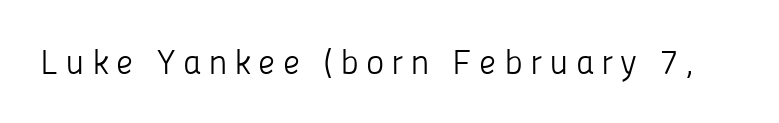
Q: Is the text bold? A: No.
Q: Is the text italic (slanted)? A: No, it is upright.
Q: Is the typeface a serif or a sans-serif typeface? A: Sans-serif.
Q: Is the text underlined? A: No.
Q: Is the spacing between letters normal or unusually wide? A: Unusually wide.
Q: Width (condensed, normal, or wide)? A: Normal.
Q: Stroke contrast? A: Low.
Q: x-height? A: Medium.
Q: Monospaced? A: No.
